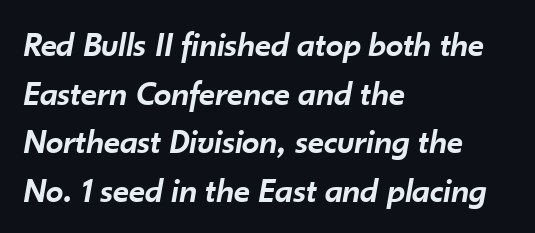
Left-aligned paragraph, ragged on the right. How are the letters spaced? Ordinarily, with no added tracking. Compared with an ordinary text face, these strokes are moderately heavier — a semibold. A clean baseline with only descenders dipping below it.
